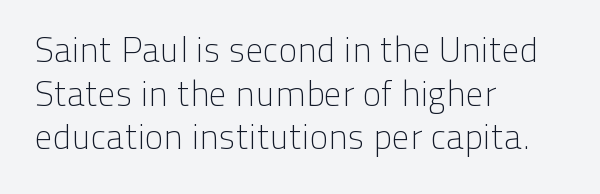
{"serif": "no", "italic": "no", "bold": "no", "weight": "light", "width": "normal", "stroke_contrast": "low", "x_height": "medium", "monospaced": "no", "underline": "no", "align": "left", "line_spacing": "normal", "line_spacing_ratio": 1.25, "letter_spacing": "normal", "letter_spacing_em": 0.0, "glyph_px": 35}
